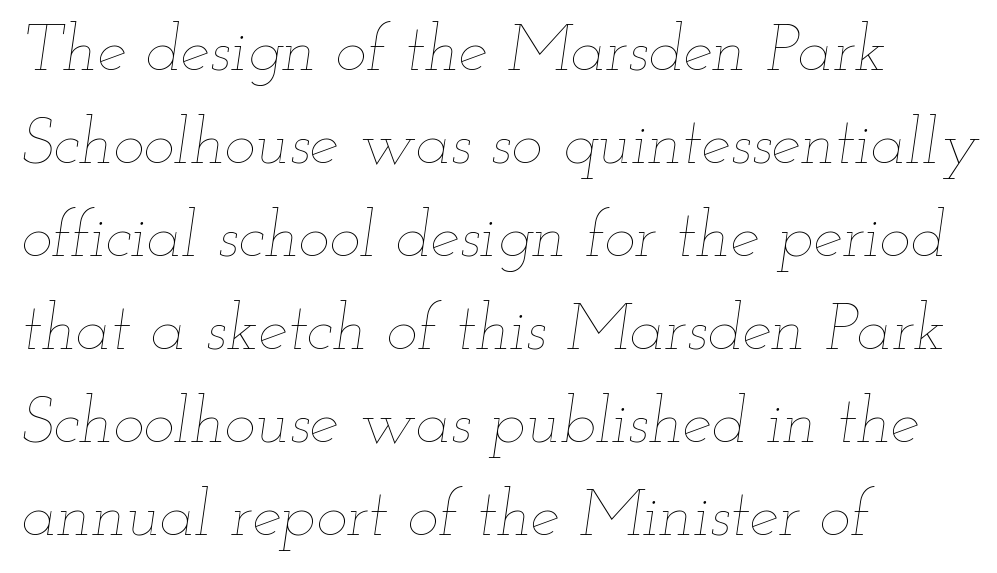
{"italic": "yes", "lean": "right", "slant_degrees": 12, "bold": "no", "weight": "thin", "width": "wide", "stroke_contrast": "low", "x_height": "small", "monospaced": "no", "underline": "no", "align": "left", "line_spacing": "normal", "line_spacing_ratio": 1.41, "letter_spacing": "normal", "letter_spacing_em": 0.0, "glyph_px": 66}
